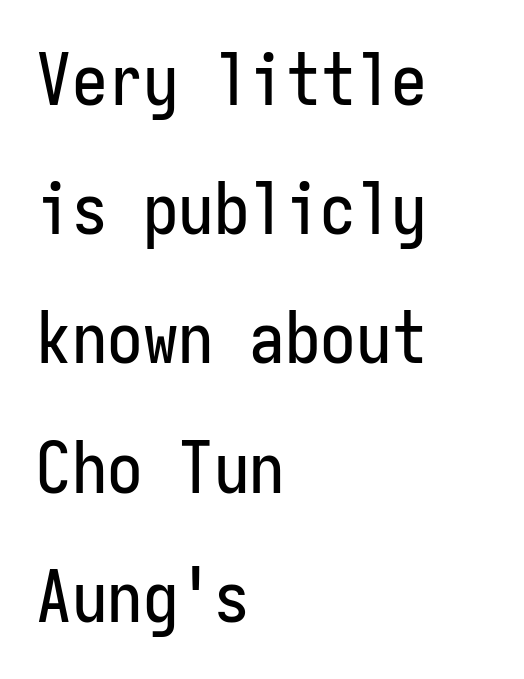
{"serif": "no", "italic": "no", "width": "condensed", "stroke_contrast": "low", "x_height": "medium", "monospaced": "yes", "underline": "no", "align": "left", "line_spacing_ratio": 1.82, "letter_spacing": "normal", "letter_spacing_em": 0.0, "glyph_px": 71}
